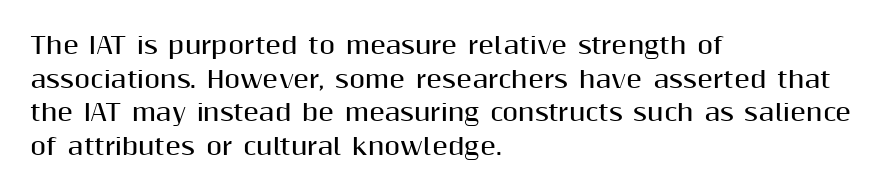
{"italic": "no", "bold": "yes", "underline": "no", "align": "left", "line_spacing": "normal", "line_spacing_ratio": 1.46, "letter_spacing": "normal", "letter_spacing_em": 0.0, "glyph_px": 23}
